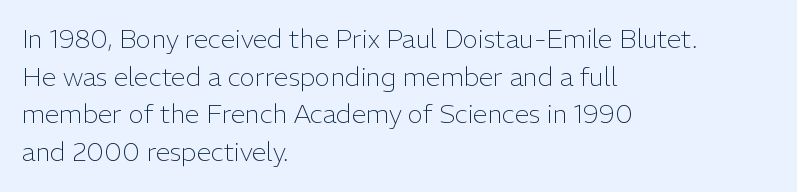
The image shows 26 px text type, upright; set left-aligned, normal line spacing (1.45x), normal letter spacing, not underlined.
